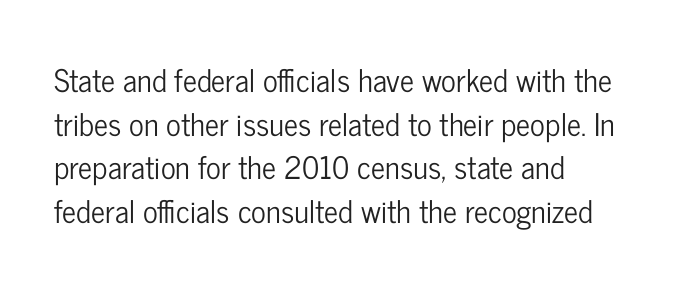
{"serif": "no", "italic": "no", "width": "condensed", "stroke_contrast": "low", "x_height": "medium", "monospaced": "no", "underline": "no", "line_spacing": "normal", "line_spacing_ratio": 1.41, "letter_spacing": "normal", "letter_spacing_em": 0.0, "glyph_px": 31}
